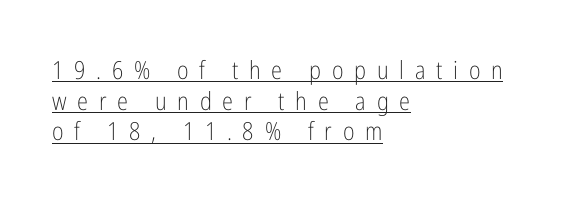
{"italic": "no", "bold": "no", "underline": "yes", "align": "left", "line_spacing_ratio": 1.23, "letter_spacing": "wide", "letter_spacing_em": 0.43, "glyph_px": 25}
